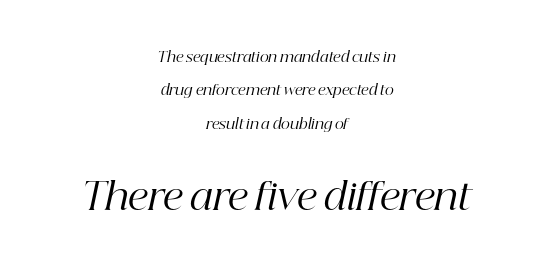
Q: Is the text bold? A: No.
Q: Is the text italic (slanted)? A: Yes, it leans right by about 12 degrees.
Q: Is the typeface a serif or a sans-serif typeface? A: Serif.
Q: Is the text underlined? A: No.
Q: How is the paragraph aligned? A: Centered.
Q: Is the spacing between letters normal or unusually wide? A: Normal.
Q: Is the spacing between lines tight, normal or loose? A: Loose.
Q: Which block of text is set in a larger size, the first (top) or the second (bottom)? A: The second (bottom) one.
Q: Width (condensed, normal, or wide)? A: Normal.
Q: Stroke contrast? A: High.
Q: x-height? A: Medium.
Q: Monospaced? A: No.
